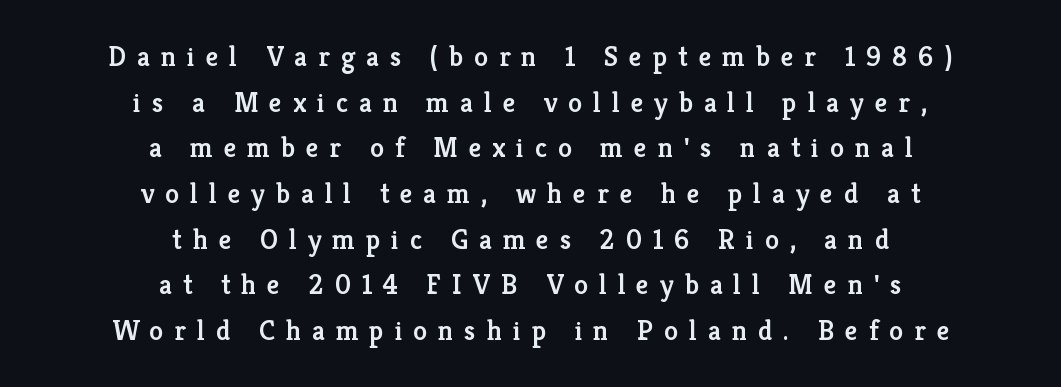
Q: Is the text bold? A: Semi-bold.
Q: Is the text italic (slanted)? A: No, it is upright.
Q: Is the typeface a serif or a sans-serif typeface? A: Serif.
Q: Is the text underlined? A: No.
Q: How is the paragraph aligned? A: Centered.
Q: Is the spacing between letters normal or unusually wide? A: Unusually wide.
Q: Is the spacing between lines tight, normal or loose? A: Normal.
Q: Width (condensed, normal, or wide)? A: Normal.
Q: Stroke contrast? A: Low.
Q: x-height? A: Medium.
Q: Monospaced? A: No.
